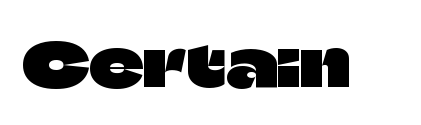
Spacing verdict: proportional, widths tailored to each character. Serifs: no, the terminals of the letterforms are clean. Between one letter and the next there's only the usual sliver of space. Has an underline been added? It has not. The lettering holds an erect, upright posture throughout.
